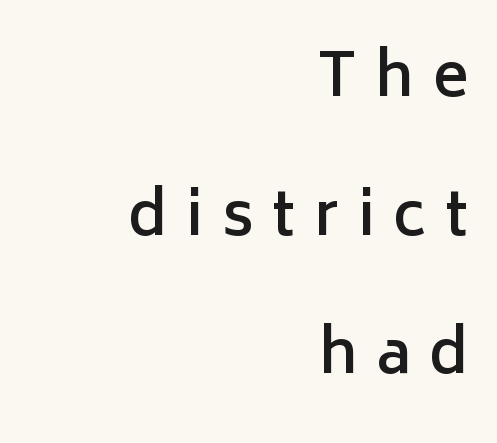
The image shows 60 px semibold sans-serif type, upright; set right-aligned, loose line spacing (2.31x), unusually wide letter spacing (+0.31 em), not underlined; low stroke contrast and a medium x-height.
